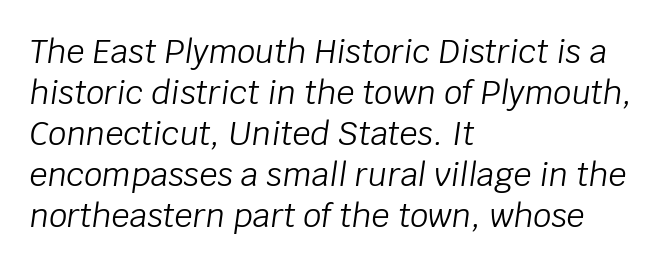
Clear beneath every line of the passage. The space between consecutive lines is moderate. The passage is arranged the way most books set body copy — flush left. Proportional: the letters do not fall into vertical columns.
